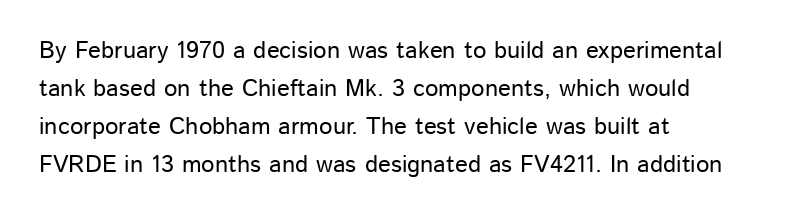
{"italic": "no", "underline": "no", "align": "left", "line_spacing": "normal", "line_spacing_ratio": 1.58, "letter_spacing": "normal", "letter_spacing_em": 0.0, "glyph_px": 24}
